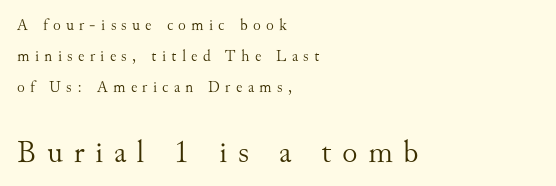
The image shows 32 px light serif type, upright; set left-aligned, loose line spacing (1.94x), unusually wide letter spacing (+0.33 em), not underlined; the second (bottom) block is 2.0x larger; medium stroke contrast and a small x-height.
